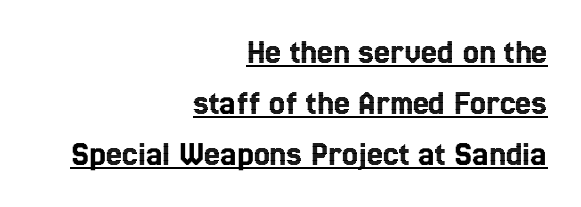
The image shows 36 px condensed type, upright; set right-aligned, normal line spacing (1.41x), normal letter spacing, underlined; a medium x-height.
